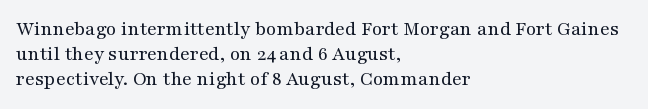
The image shows 21 px text type, upright; set left-aligned, line spacing 1.2x, normal letter spacing, not underlined.
